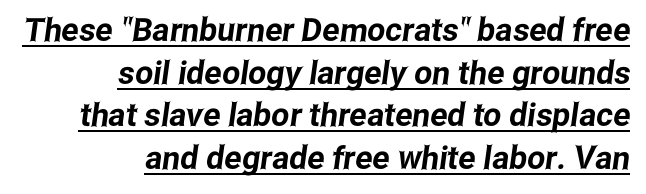
Q: Is the typeface a serif or a sans-serif typeface? A: Sans-serif.
Q: Is the text underlined? A: Yes.
Q: How is the paragraph aligned? A: Right-aligned.
Q: Is the spacing between letters normal or unusually wide? A: Normal.
Q: Is the spacing between lines tight, normal or loose? A: Normal.
Q: Width (condensed, normal, or wide)? A: Condensed.
Q: Stroke contrast? A: Low.
Q: x-height? A: Medium.
Q: Monospaced? A: No.
